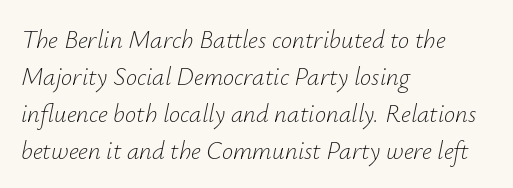
Q: Is the text bold? A: No.
Q: Is the text italic (slanted)? A: Yes, it leans right by about 12 degrees.
Q: Is the text underlined? A: No.
Q: How is the paragraph aligned? A: Left-aligned.
Q: Is the spacing between letters normal or unusually wide? A: Normal.
Q: Is the spacing between lines tight, normal or loose? A: Normal.
